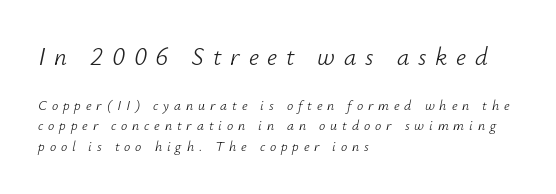
The image shows 25 px text type, italic (leaning right); set left-aligned, normal line spacing (1.47x), unusually wide letter spacing (+0.35 em), not underlined; the first (top) block is 1.79x larger.
